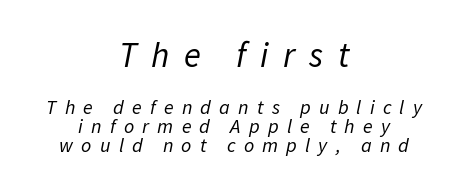
The image shows 35 px regular-weight type, italic (leaning right); set centered, tight line spacing (0.96x), unusually wide letter spacing (+0.41 em), not underlined; the first (top) block is 1.75x larger; low stroke contrast and a medium x-height.
